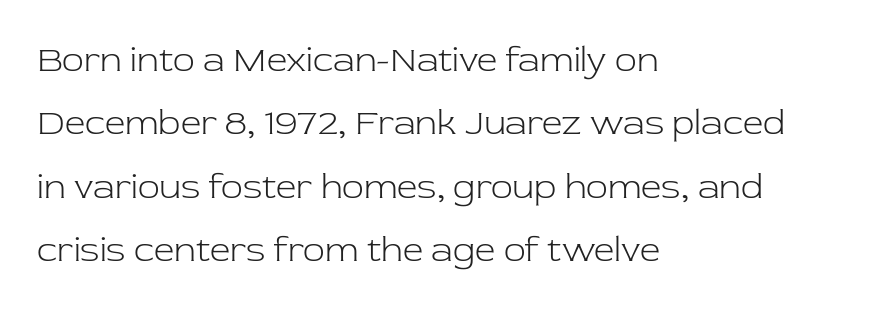
{"serif": "yes", "italic": "no", "bold": "no", "weight": "light", "width": "normal", "stroke_contrast": "low", "x_height": "medium", "monospaced": "no", "underline": "no", "align": "left", "line_spacing_ratio": 1.76, "letter_spacing": "normal", "letter_spacing_em": 0.0, "glyph_px": 36}
